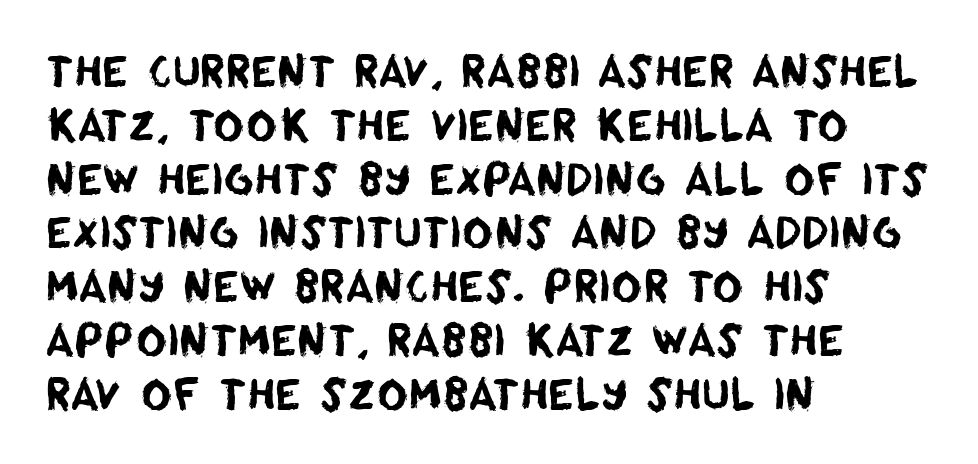
Honestly, the row spacing looks completely unremarkable. Serifs: no, the terminals of the letterforms are clean. The passage shown is typed in a proportional face where columns would drift. This sample is left-justified, so line endings fall wherever the words run out. A typesetter would call this zero additional tracking.
